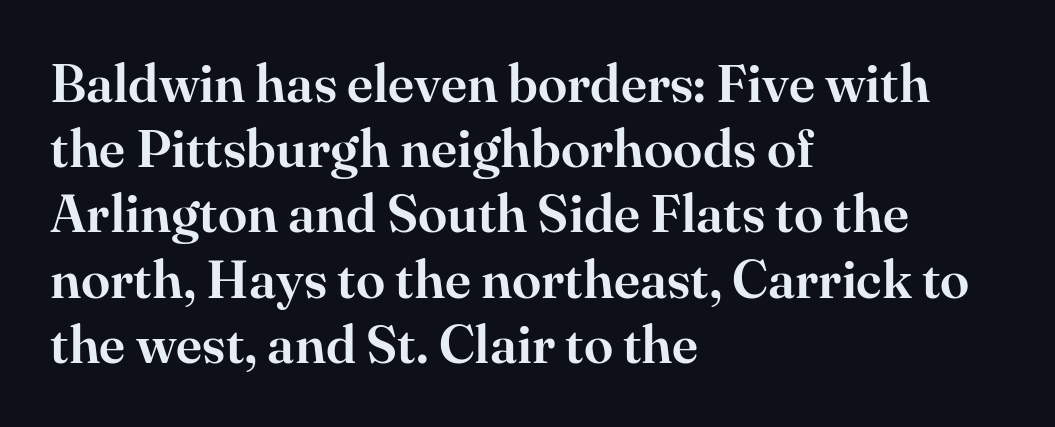
The image shows 53 px serif type, upright; set left-aligned, line spacing 1.23x, normal letter spacing, not underlined; high stroke contrast and a small x-height.
